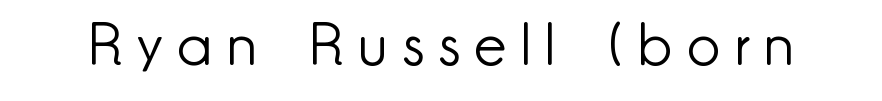
Descenders hang freely into open space. It's the straight-up-and-down kind of type. Weight class: somewhere from thin through regular. Does extra space separate the letters? Yes, quite a lot of it.
